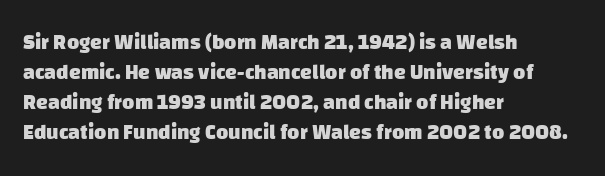
The image shows 21 px bold type; set left-aligned, normal line spacing (1.43x), normal letter spacing, not underlined.
